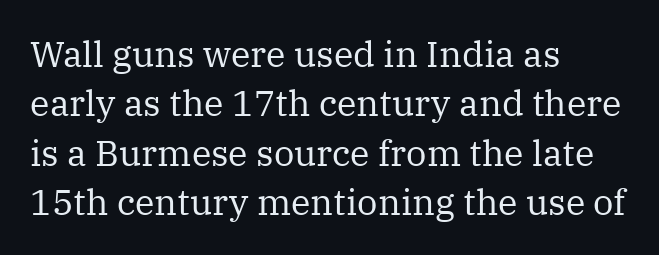
Q: Is the text bold? A: No.
Q: Is the text italic (slanted)? A: No, it is upright.
Q: Is the typeface a serif or a sans-serif typeface? A: Serif.
Q: Is the text underlined? A: No.
Q: How is the paragraph aligned? A: Left-aligned.
Q: Is the spacing between letters normal or unusually wide? A: Normal.
Q: Is the spacing between lines tight, normal or loose? A: Normal.
Q: Width (condensed, normal, or wide)? A: Normal.
Q: Stroke contrast? A: Medium.
Q: x-height? A: Medium.
Q: Monospaced? A: No.
